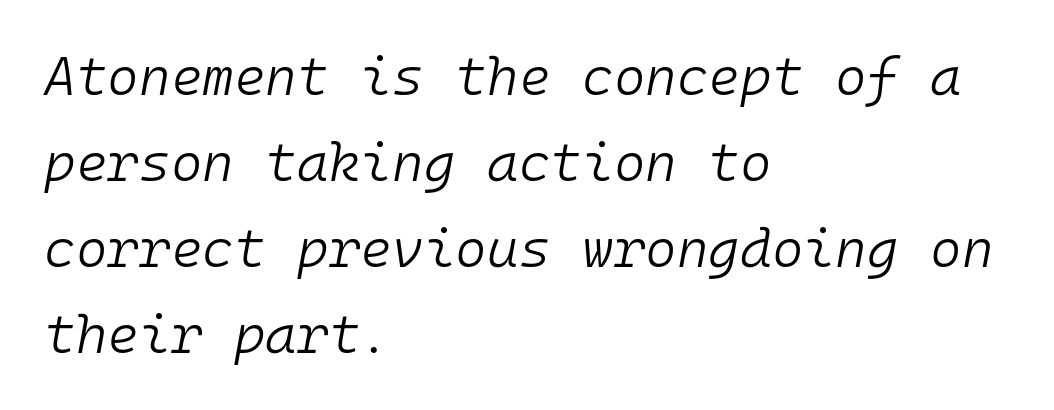
Leftover space on each line is placed entirely after the last word. The rendering uses typewriter-style spacing with identical character cells. The typesetting does not lean heavy: it is not bold. The axis of the letterforms is tilted away from vertical. Between one letter and the next there's only the usual sliver of space.
